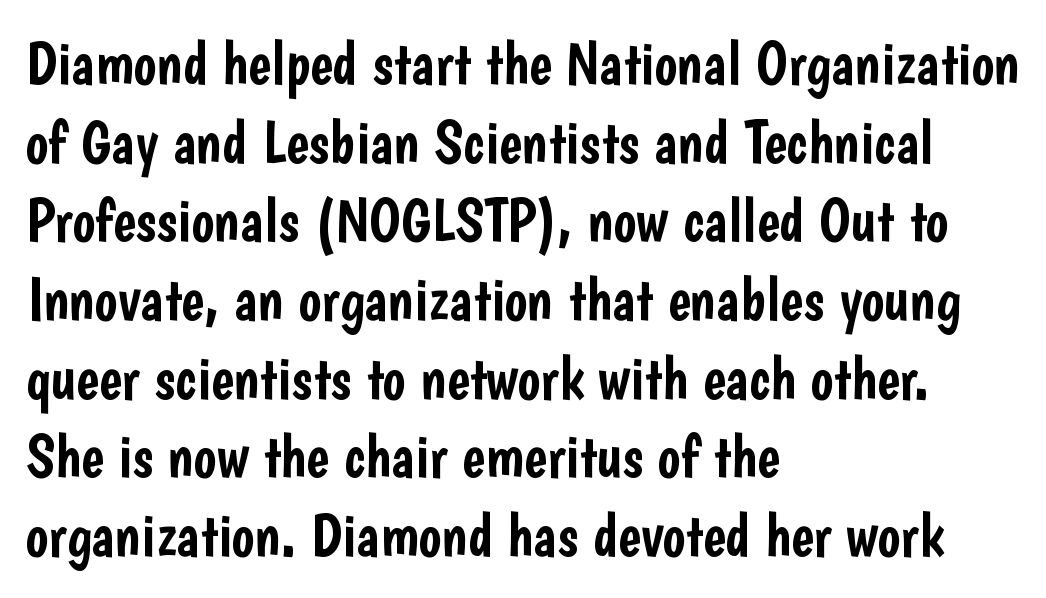
Q: Is the text italic (slanted)? A: No, it is upright.
Q: Is the typeface a serif or a sans-serif typeface? A: Sans-serif.
Q: Is the text underlined? A: No.
Q: How is the paragraph aligned? A: Left-aligned.
Q: Is the spacing between letters normal or unusually wide? A: Normal.
Q: Is the spacing between lines tight, normal or loose? A: Normal.
Q: Width (condensed, normal, or wide)? A: Condensed.
Q: Stroke contrast? A: Low.
Q: x-height? A: Medium.
Q: Monospaced? A: No.
